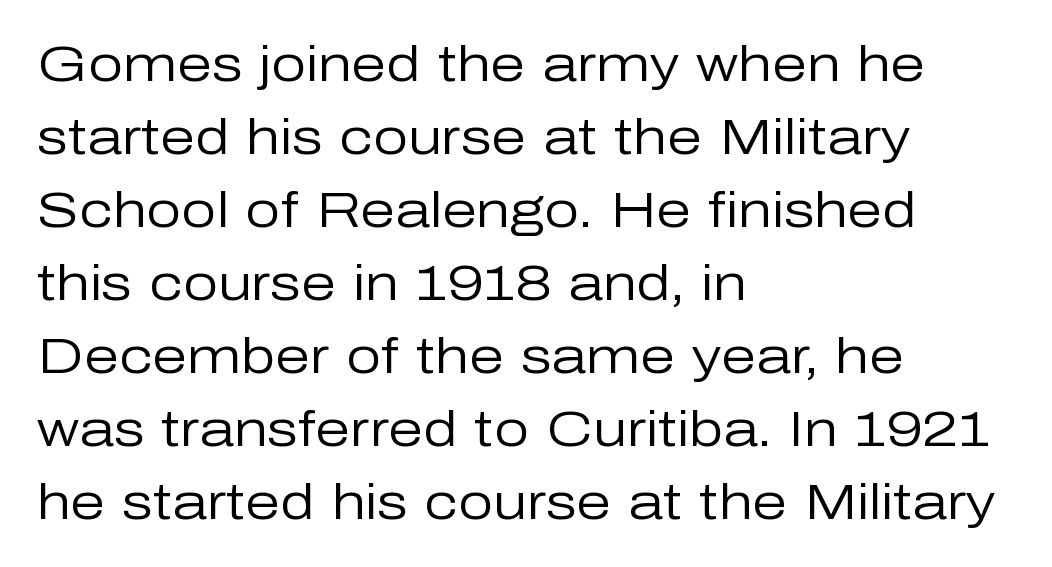
The lettering holds an erect, upright posture throughout. The rag falls on the right side of this text block. Does the type have serifs? No, each stem ends abruptly. Think of a printed novel: that variable character pitch is what you see here. Unbolded letterforms with no extra heft. Clear beneath every line of the passage.
